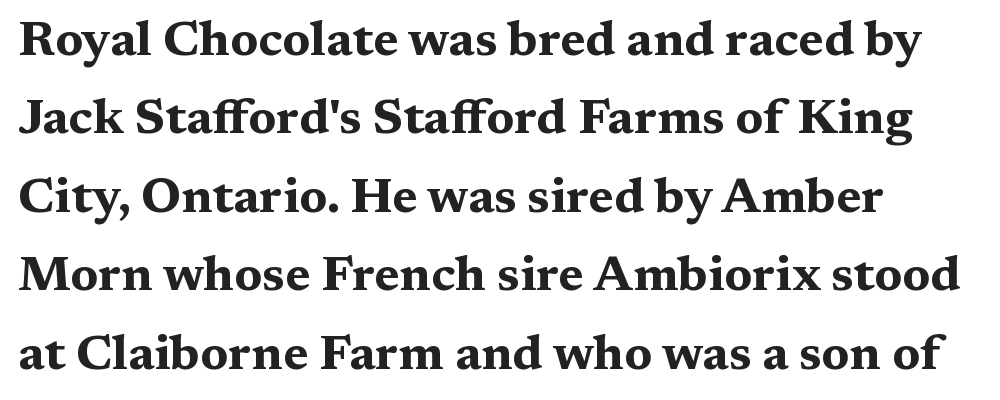
No italicization has been applied; the sample stays upright. Leading: standard. Varying glyph widths throughout — classic text-font behaviour. The text block is weighted toward the left margin, trailing off unevenly rightward. Underlining? Definitely not there.
